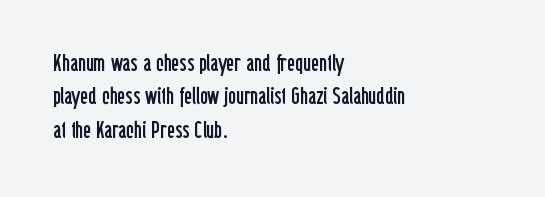
The image shows 24 px text type, upright; set left-aligned, normal line spacing (1.39x), normal letter spacing, not underlined.
